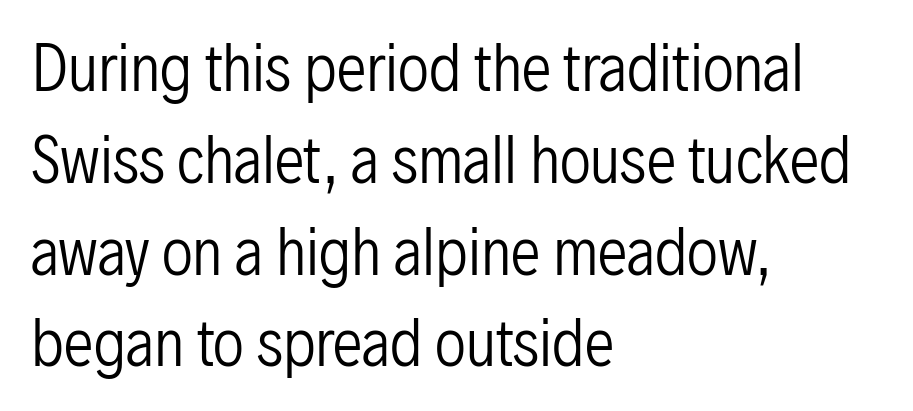
Q: Is the text bold? A: No.
Q: Is the text italic (slanted)? A: No, it is upright.
Q: Is the typeface a serif or a sans-serif typeface? A: Sans-serif.
Q: Is the text underlined? A: No.
Q: How is the paragraph aligned? A: Left-aligned.
Q: Is the spacing between letters normal or unusually wide? A: Normal.
Q: Is the spacing between lines tight, normal or loose? A: Normal.
Q: Width (condensed, normal, or wide)? A: Condensed.
Q: Stroke contrast? A: Low.
Q: x-height? A: Medium.
Q: Monospaced? A: No.
